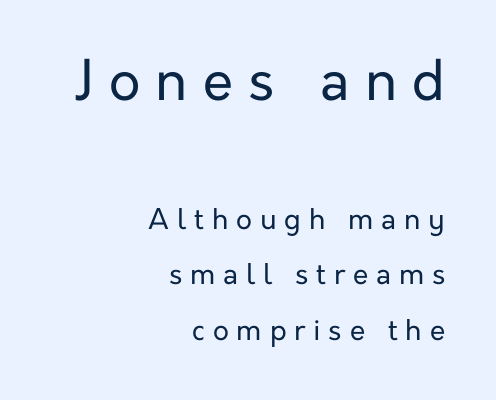
The image shows 55 px regular-weight sans-serif type, upright; set right-aligned, loose line spacing (1.98x), unusually wide letter spacing (+0.28 em), not underlined; the first (top) block is 1.96x larger; low stroke contrast and a medium x-height.
